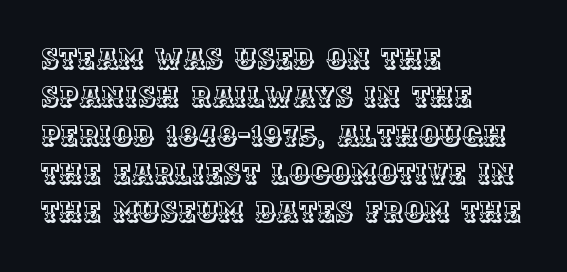
{"italic": "no", "width": "normal", "x_height": "large", "monospaced": "no", "underline": "no", "align": "left", "line_spacing": "normal", "line_spacing_ratio": 1.37, "letter_spacing": "normal", "letter_spacing_em": 0.0, "glyph_px": 28}
